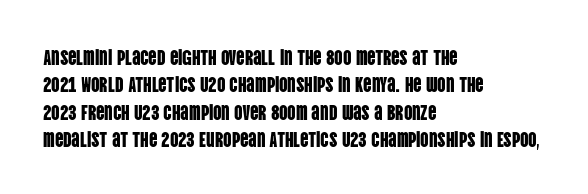
You could call the tracking neutral — neither tight nor loose. Honestly, there is no underline to notice here at all. This is roman type, the default non-slanted kind. Compared with a centered layout, this one pins lines to the left instead. Interline gaps are of average width in this sample.
